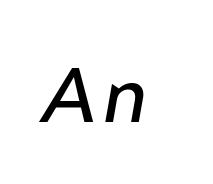
{"italic": "yes", "lean": "right", "slant_degrees": 10, "bold": "no", "weight": "regular", "width": "normal", "stroke_contrast": "low", "x_height": "medium", "monospaced": "no", "underline": "no", "glyph_px": 77}
